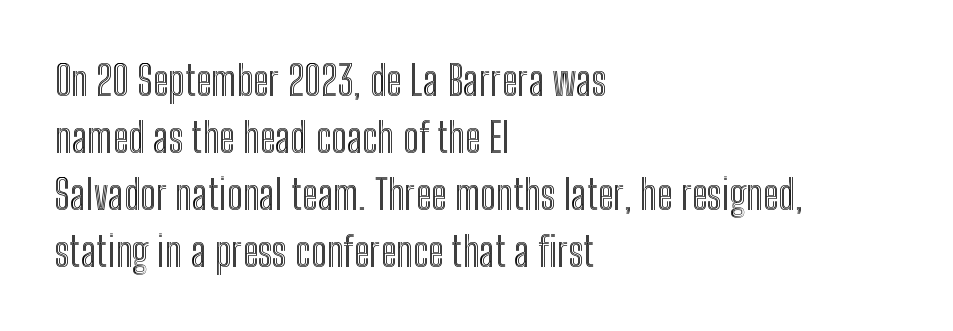
The foot of each line stays bare and open. These lines are rendered in a variable-pitch font. Every stem runs plumb, perpendicular to the baseline. Here the glyphs are tracked normally, forming tight word shapes.
